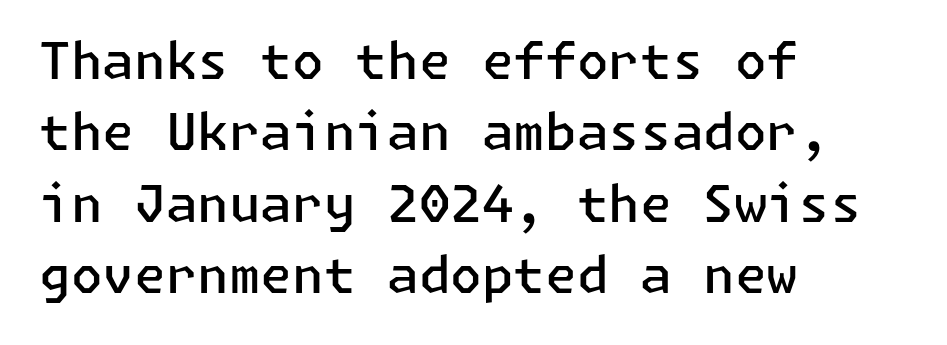
Unmarked baselines from the first word to the last. Inter-character spacing is left at the font's built-in metrics. This is moderately heavy type, rendered in semibold. This rendering employs a face without finishing strokes, i.e., a sans-serif. The space between consecutive lines is moderate.
